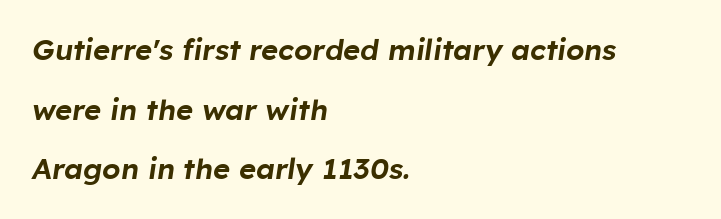
{"italic": "yes", "lean": "right", "slant_degrees": 8, "width": "normal", "stroke_contrast": "low", "x_height": "medium", "monospaced": "no", "underline": "no", "align": "left", "line_spacing": "loose", "line_spacing_ratio": 2.06, "letter_spacing": "normal", "letter_spacing_em": 0.0, "glyph_px": 29}
